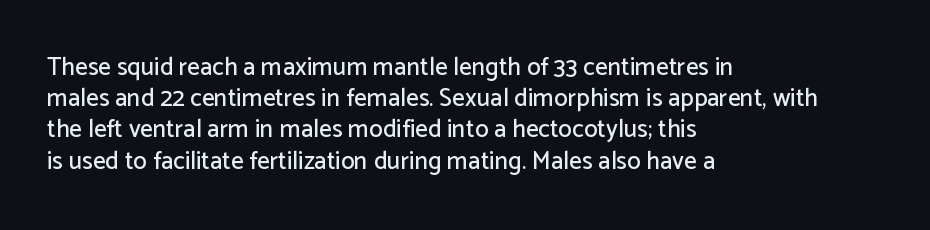
The image shows 25 px text type, upright; set left-aligned, normal line spacing (1.25x), normal letter spacing, not underlined.
